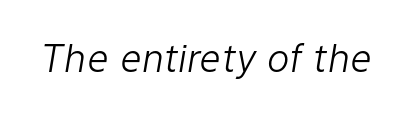
Has an underline been added? It has not. The axis of the letterforms is tilted away from vertical. Nothing unusual about the tracking: characters are spaced as the font intends. The strokes are not fattened; the text isn't bold. The rendering uses natural spacing where letterforms have individual widths.
